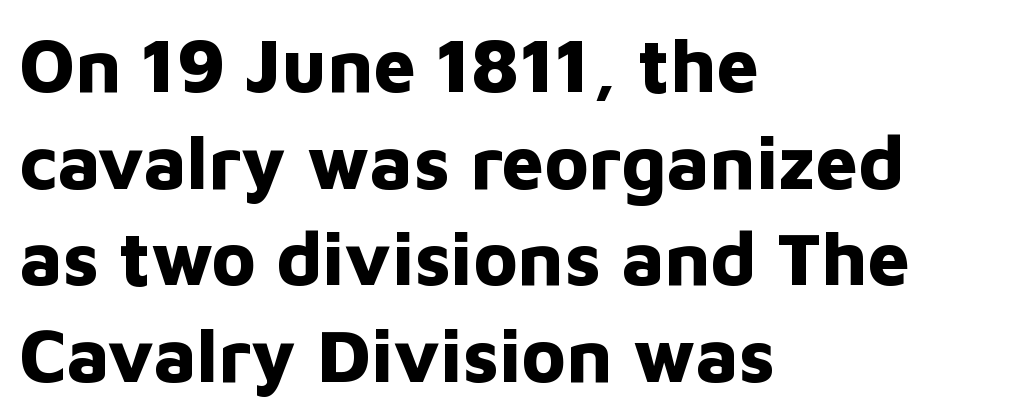
A typesetter would call this proportional, since set widths differ per character. One glance says typical: line gaps are just what's usual. The glyphs have the mass of a bold cut. The space beneath each line is pristine and unruled. The axis of the letterforms is exactly vertical. Where is the straight margin? On the left.
